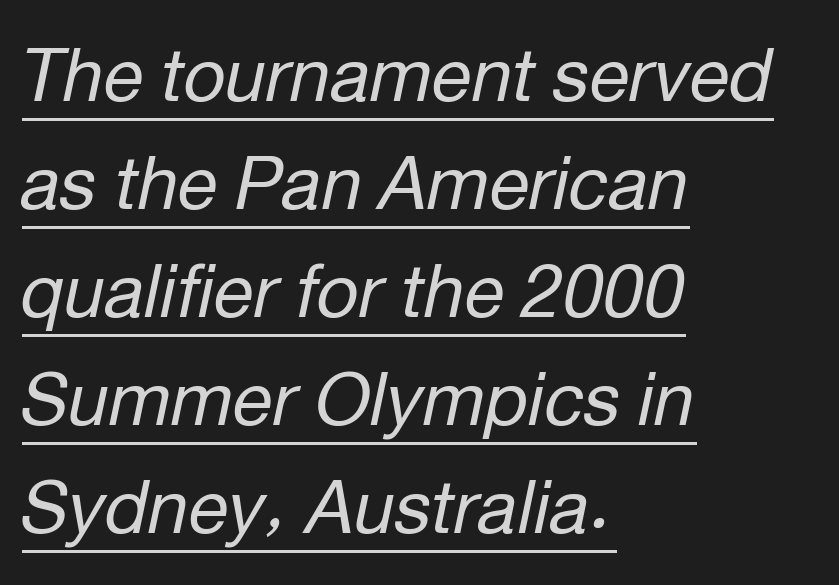
No chunkiness to these letters — they're not bold. Note the varied advance widths — an 'i' is clearly narrower than an 'm'. The line-height multiplier appears to be the usual default. Casual observation: everything's shoved over to the left. A rule runs beneath these lines of type. The passage shown leans; its letterforms are oblique.
